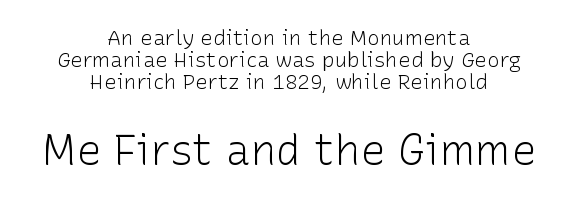
{"serif": "no", "italic": "no", "bold": "no", "weight": "light", "width": "normal", "stroke_contrast": "low", "x_height": "medium", "monospaced": "no", "underline": "no", "align": "center", "line_spacing": "tight", "line_spacing_ratio": 1.05, "letter_spacing": "normal", "letter_spacing_em": 0.0, "larger_block": "second", "size_ratio": 2.0, "glyph_px": 42}
